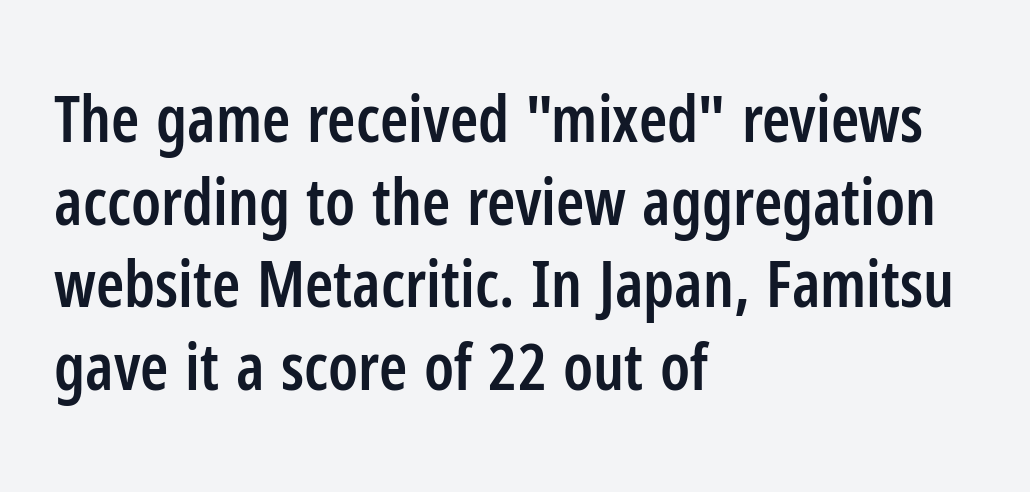
Characters follow at the spacing the type designer built in. Note: no serifs on the glyphs. Think of a printed novel: that variable character pitch is what you see here. Line starts are locked; line ends wander.
